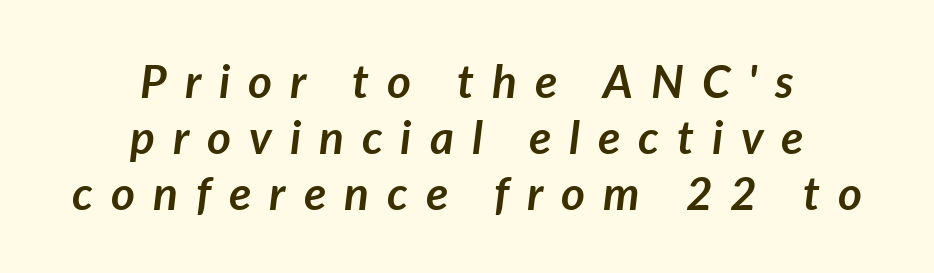
The image shows 46 px semibold type, italic (leaning right); set centered, line spacing 1.22x, unusually wide letter spacing (+0.39 em), not underlined; low stroke contrast and a medium x-height.
